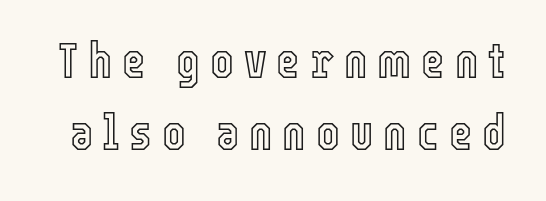
Is this a fixed-width face? No — the glyphs have proportional, varying widths. Glance below the letters and you will spot only blank space. How would I describe the line gaps? Plain and ordinary. Italic: no, the glyphs are upright roman.
